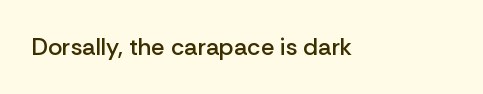
The image shows 24 px text type, upright; set normal letter spacing, not underlined.
